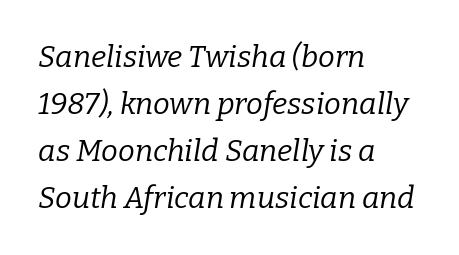
Q: Is the text bold? A: No.
Q: Is the text italic (slanted)? A: Yes, it leans right by about 9 degrees.
Q: Is the typeface a serif or a sans-serif typeface? A: Serif.
Q: Is the text underlined? A: No.
Q: How is the paragraph aligned? A: Left-aligned.
Q: Is the spacing between letters normal or unusually wide? A: Normal.
Q: Is the spacing between lines tight, normal or loose? A: Normal.
Q: Width (condensed, normal, or wide)? A: Normal.
Q: Stroke contrast? A: Low.
Q: x-height? A: Medium.
Q: Monospaced? A: No.
